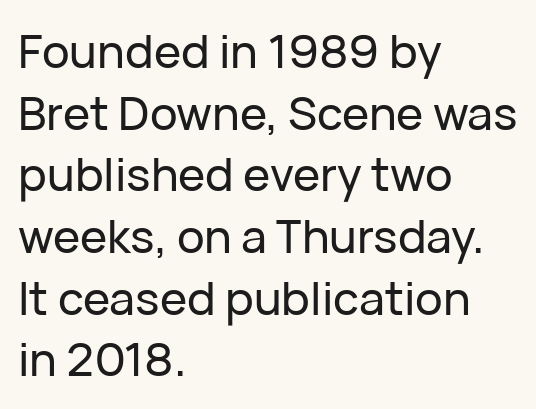
The image shows 46 px sans-serif type, upright; set left-aligned, normal line spacing (1.34x), normal letter spacing, not underlined; low stroke contrast and a medium x-height.
